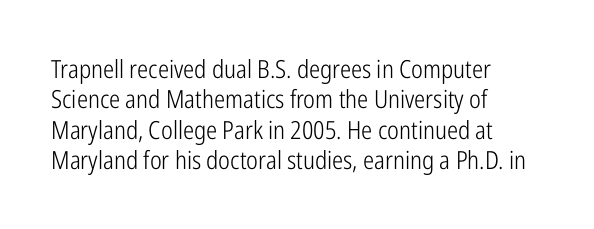
Nope, not italic — everything's standing straight. Only glyphs here, with clear space below each row. Leftover space on each line is placed entirely after the last word. The gaps between neighbouring characters are ordinary and unremarkable. A light-to-regular cut is what we see here.
